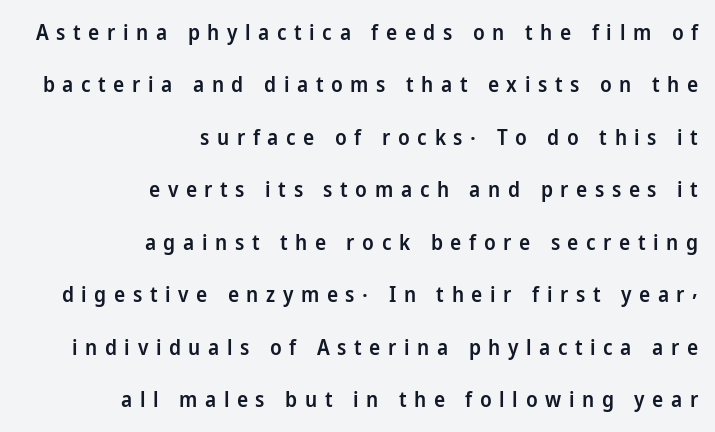
{"italic": "no", "bold": "semi", "underline": "no", "align": "right", "line_spacing": "loose", "line_spacing_ratio": 2.5, "letter_spacing": "wide", "letter_spacing_em": 0.36, "glyph_px": 21}
